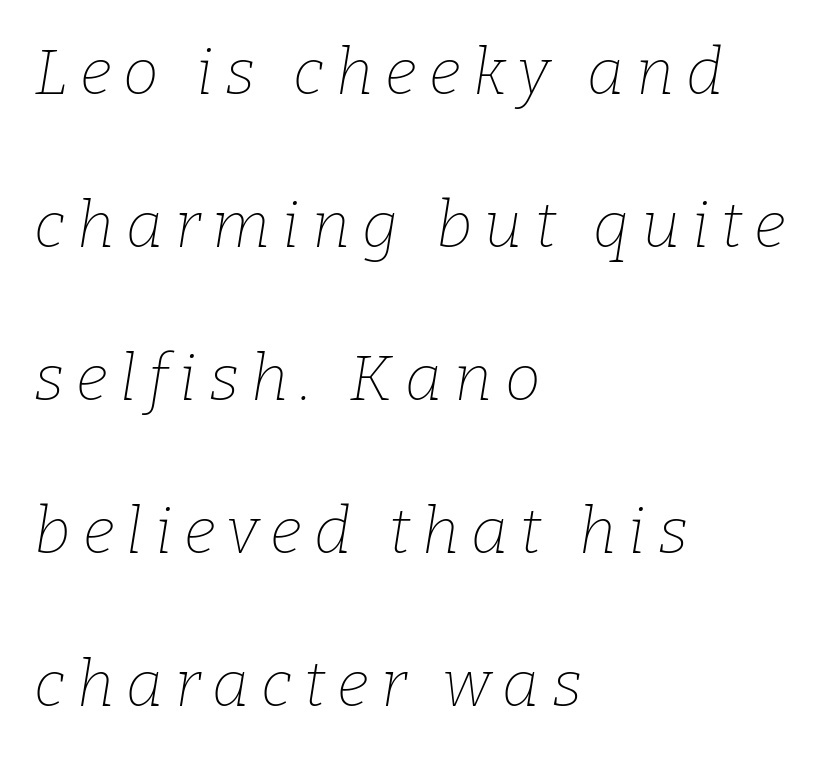
The image shows 64 px thin serif type, italic (leaning right); set left-aligned, loose line spacing (2.39x), not underlined; low stroke contrast and a medium x-height.
